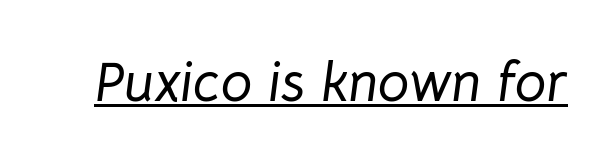
{"italic": "yes", "lean": "right", "slant_degrees": 8, "width": "normal", "stroke_contrast": "low", "x_height": "medium", "monospaced": "no", "underline": "yes", "letter_spacing": "normal", "letter_spacing_em": 0.0, "glyph_px": 56}
